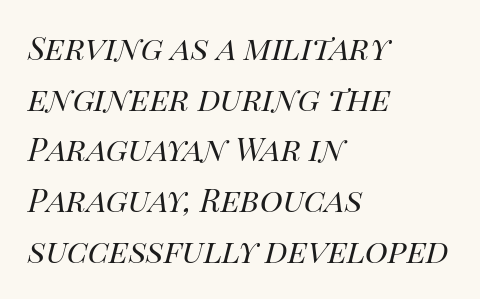
These glyphs show unthickened strokes, regular width or finer. What stands out about the letter spacing? Nothing — it is the standard amount. Leading matches the norm, producing a regular column. The compositor pushed each line to the left boundary. Just letters on the line, the space beneath them empty. You could not count columns in this text — the font is proportionally spaced.
